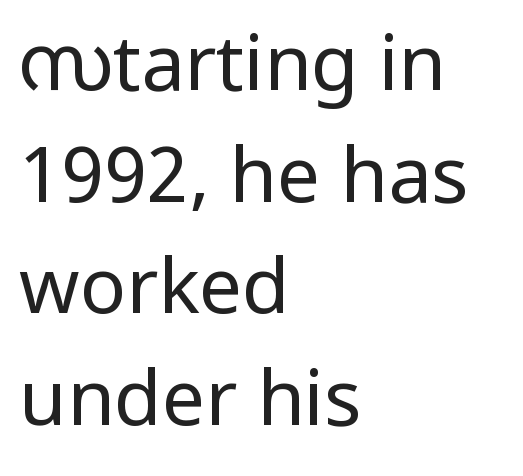
{"serif": "no", "italic": "no", "bold": "no", "weight": "regular", "width": "condensed", "stroke_contrast": "low", "underline": "no", "align": "left", "line_spacing": "normal", "line_spacing_ratio": 1.45, "letter_spacing": "normal", "letter_spacing_em": 0.0, "glyph_px": 77}
